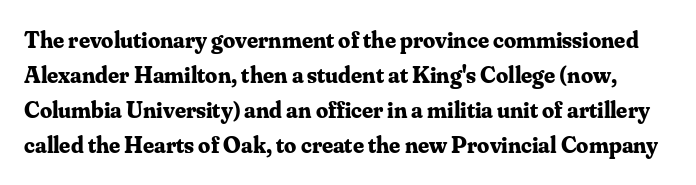
The image shows 24 px bold type, upright; set normal line spacing (1.46x), normal letter spacing, not underlined.
